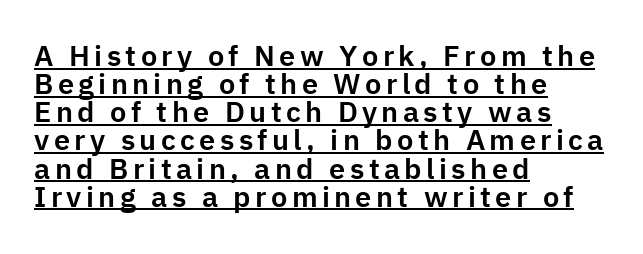
Style check: upright. Does the copy run flush right? No — it runs flush left. Quick note: underline on. Nope, no serifs anywhere on these letters. This sample trades vertical openness for compactness between lines.
